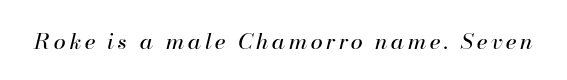
Q: Is the text bold? A: No.
Q: Is the text italic (slanted)? A: Yes, it leans right by about 13 degrees.
Q: Is the text underlined? A: No.
